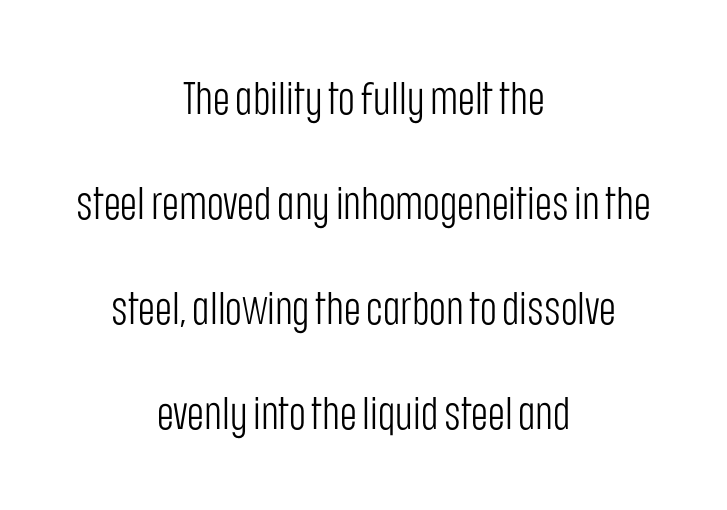
The image shows 46 px light, condensed sans-serif type, upright; set centered, loose line spacing (2.28x), normal letter spacing, not underlined; low stroke contrast and a large x-height.
